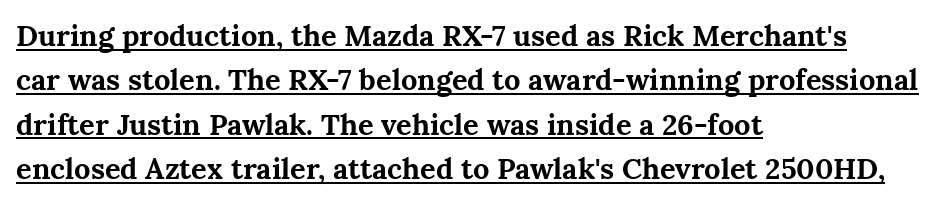
{"serif": "yes", "italic": "no", "bold": "yes", "weight": "bold", "width": "normal", "stroke_contrast": "medium", "x_height": "medium", "monospaced": "no", "underline": "yes", "align": "left", "line_spacing": "normal", "line_spacing_ratio": 1.53, "letter_spacing": "normal", "letter_spacing_em": 0.0, "glyph_px": 29}
